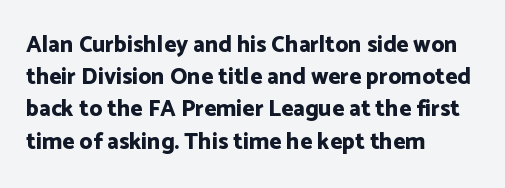
{"italic": "no", "bold": "yes", "underline": "no", "align": "left", "line_spacing": "normal", "line_spacing_ratio": 1.4, "letter_spacing": "normal", "letter_spacing_em": 0.0, "glyph_px": 23}
